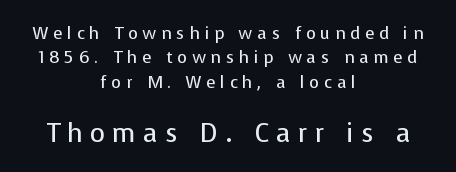
{"italic": "no", "bold": "no", "underline": "no", "align": "center", "line_spacing": "normal", "line_spacing_ratio": 1.43, "letter_spacing": "wide", "letter_spacing_em": 0.28, "larger_block": "second", "size_ratio": 1.53, "glyph_px": 26}
